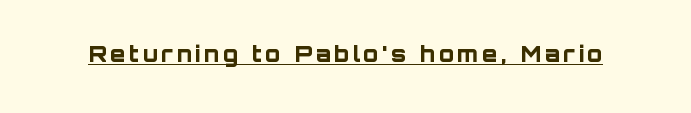
The image shows 22 px bold type, upright; set underlined.
